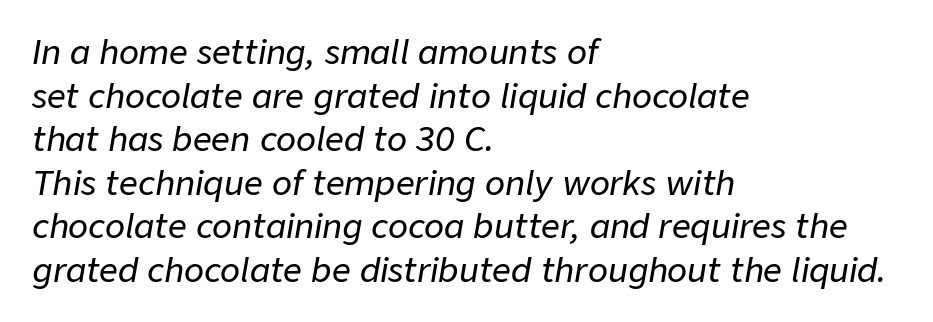
The image shows 33 px text type, italic (leaning right); set left-aligned, normal line spacing (1.32x), normal letter spacing, not underlined; low stroke contrast and a medium x-height.
